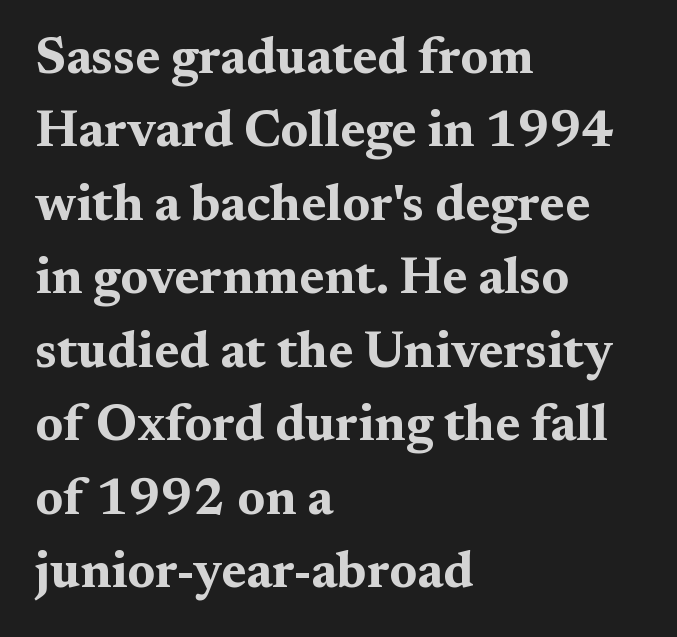
{"serif": "yes", "italic": "no", "bold": "yes", "weight": "bold", "width": "wide", "stroke_contrast": "medium", "x_height": "medium", "monospaced": "no", "underline": "no", "align": "left", "line_spacing": "normal", "line_spacing_ratio": 1.44, "letter_spacing": "normal", "letter_spacing_em": 0.0, "glyph_px": 51}
